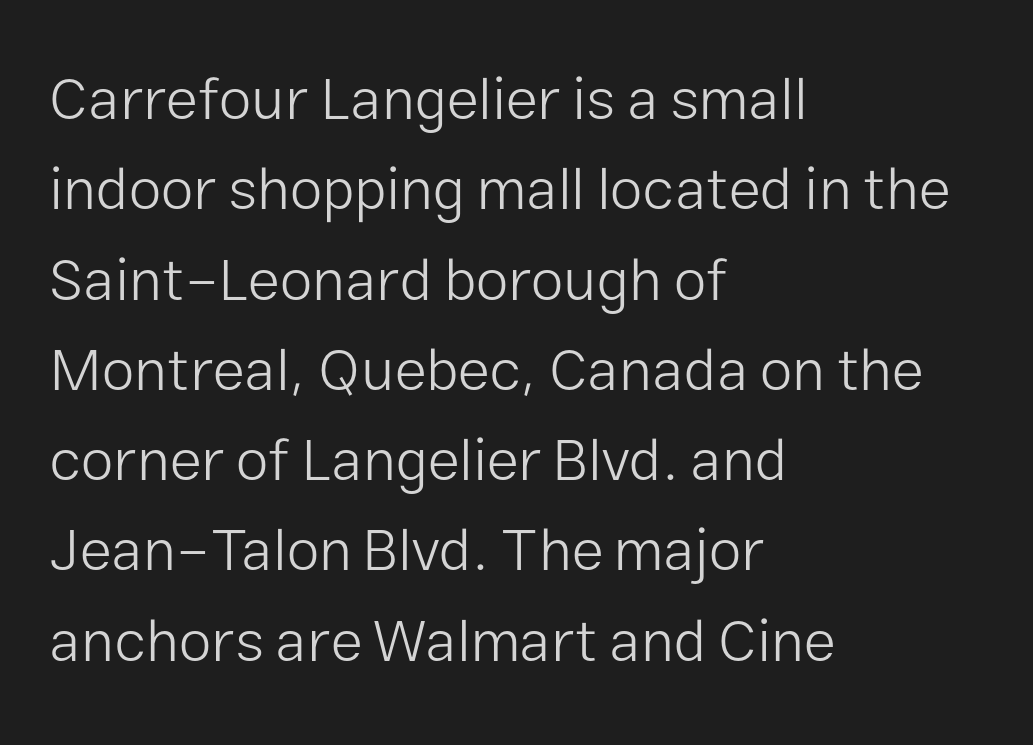
{"serif": "no", "italic": "no", "bold": "no", "weight": "light", "width": "normal", "stroke_contrast": "low", "x_height": "medium", "monospaced": "no", "underline": "no", "align": "left", "line_spacing": "normal", "line_spacing_ratio": 1.53, "letter_spacing": "normal", "letter_spacing_em": 0.0, "glyph_px": 59}
